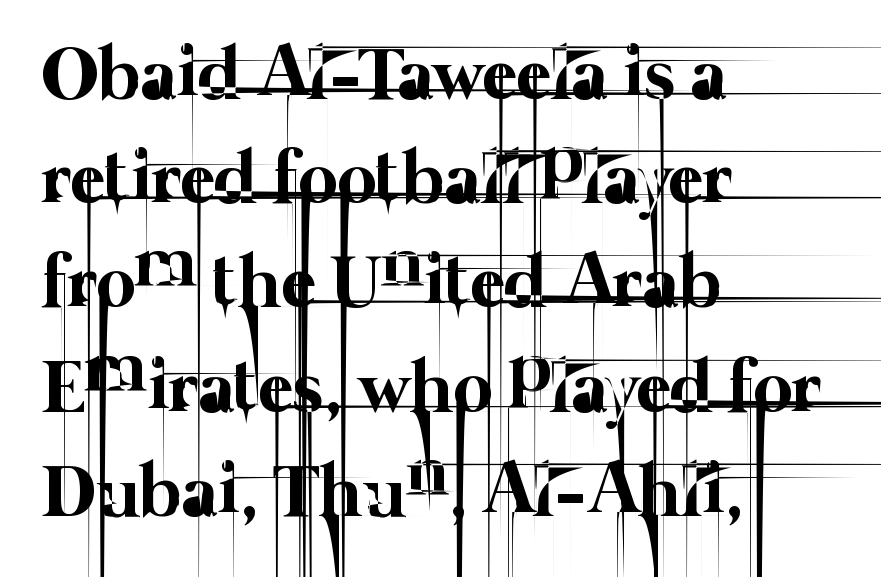
{"bold": "no", "weight": "thin", "width": "normal", "stroke_contrast": "low", "x_height": "medium", "monospaced": "no", "underline": "no", "align": "left", "line_spacing": "normal", "line_spacing_ratio": 1.39, "letter_spacing": "normal", "letter_spacing_em": 0.0, "glyph_px": 75}
